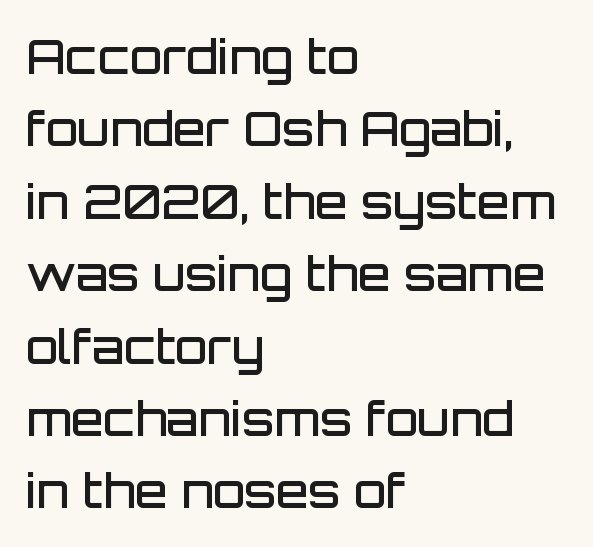
{"serif": "no", "italic": "no", "bold": "semi", "weight": "semibold", "width": "normal", "stroke_contrast": "low", "x_height": "large", "monospaced": "no", "underline": "no", "align": "left", "line_spacing": "normal", "line_spacing_ratio": 1.54, "letter_spacing": "normal", "letter_spacing_em": 0.0, "glyph_px": 47}
